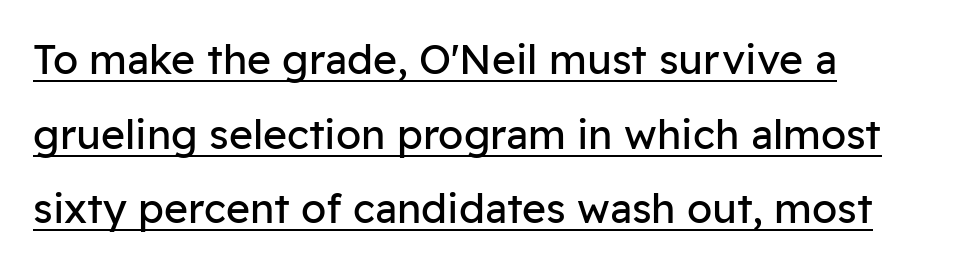
{"serif": "no", "italic": "no", "bold": "no", "weight": "regular", "width": "normal", "stroke_contrast": "low", "x_height": "medium", "monospaced": "no", "underline": "yes", "align": "left", "line_spacing_ratio": 1.82, "letter_spacing": "normal", "letter_spacing_em": 0.0, "glyph_px": 41}
